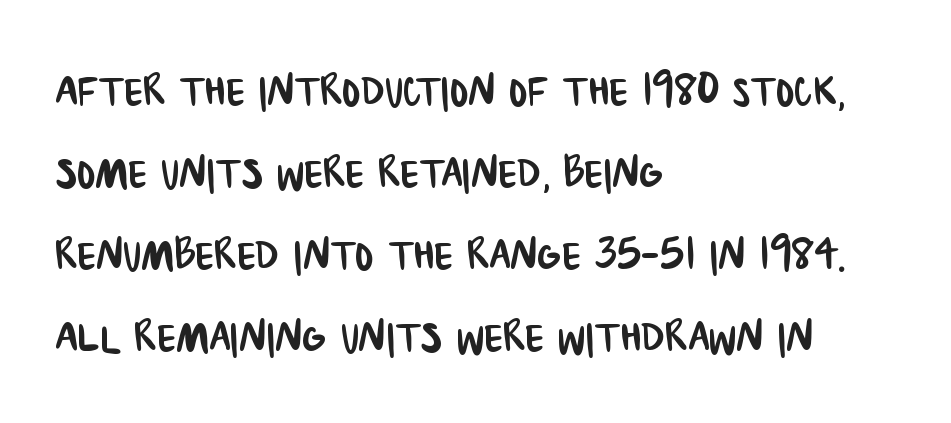
Line spacing here is normal. The type is set solid horizontally, with unmodified tracking. The specimen omits any rule beneath the text block's lines. Here the designer chose a conventional face with non-uniform glyph widths.
